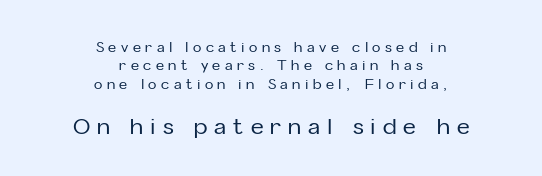
{"italic": "no", "underline": "no", "align": "center", "line_spacing": "normal", "line_spacing_ratio": 1.31, "letter_spacing": "wide", "letter_spacing_em": 0.32, "larger_block": "second", "size_ratio": 1.57, "glyph_px": 22}
